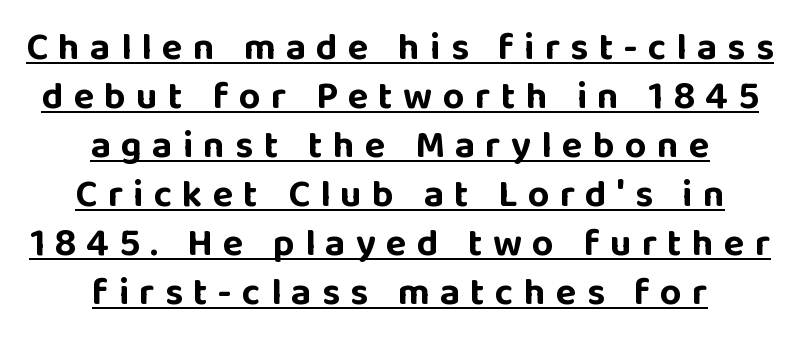
Q: Is the text bold? A: Yes.
Q: Is the text italic (slanted)? A: No, it is upright.
Q: Is the typeface a serif or a sans-serif typeface? A: Sans-serif.
Q: Is the text underlined? A: Yes.
Q: How is the paragraph aligned? A: Centered.
Q: Is the spacing between letters normal or unusually wide? A: Unusually wide.
Q: Is the spacing between lines tight, normal or loose? A: Normal.
Q: Width (condensed, normal, or wide)? A: Normal.
Q: Stroke contrast? A: Low.
Q: x-height? A: Large.
Q: Monospaced? A: No.
